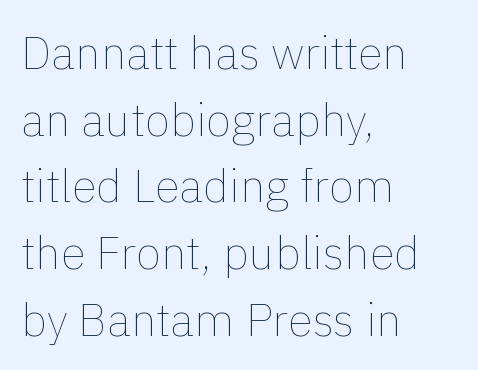
{"italic": "no", "bold": "no", "weight": "thin", "width": "normal", "x_height": "medium", "monospaced": "no", "underline": "no", "align": "left", "line_spacing": "normal", "line_spacing_ratio": 1.45, "letter_spacing": "normal", "letter_spacing_em": 0.0, "glyph_px": 46}
